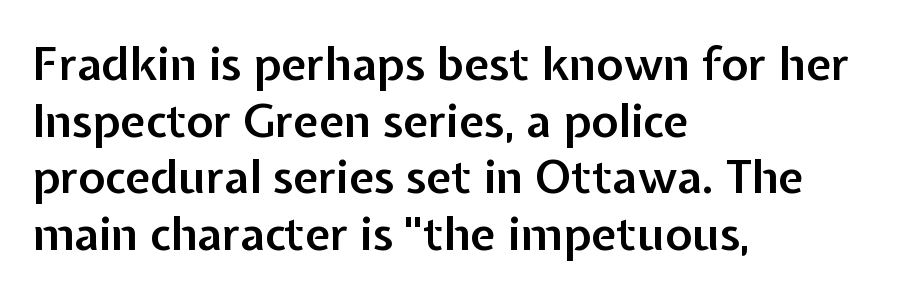
{"serif": "no", "italic": "no", "bold": "semi", "weight": "semibold", "width": "normal", "stroke_contrast": "low", "x_height": "medium", "monospaced": "no", "underline": "no", "align": "left", "line_spacing_ratio": 1.23, "letter_spacing": "normal", "letter_spacing_em": 0.0, "glyph_px": 46}
